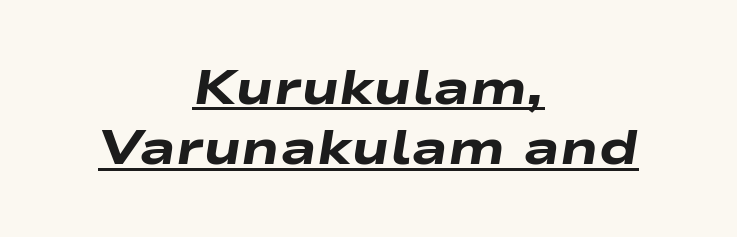
The image shows 48 px heavy, wide type, italic (leaning right); set centered, normal line spacing (1.26x), normal letter spacing, underlined; low stroke contrast and a medium x-height.
